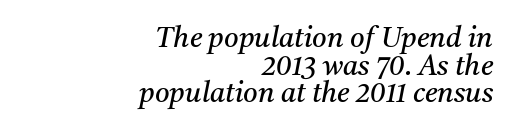
Observe the serifs anchoring each vertical stroke in this sample. Compared with typical body copy, the letter spacing here is the same. Weight: not bold — regular or lighter. Anything drawn beneath the words? Only blank space.
